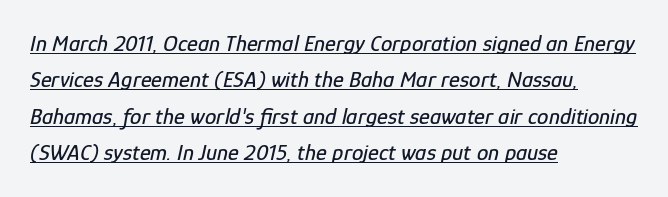
{"italic": "yes", "lean": "right", "slant_degrees": 12, "underline": "yes", "align": "left", "line_spacing": "normal", "line_spacing_ratio": 1.58, "letter_spacing": "normal", "letter_spacing_em": 0.0, "glyph_px": 23}
